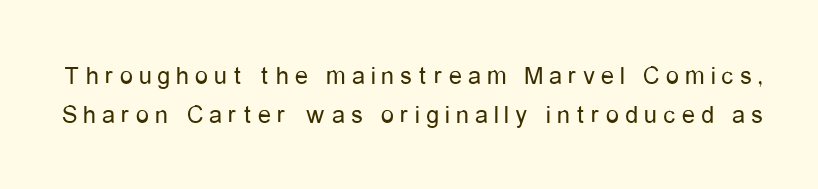
Q: Is the text bold? A: No.
Q: Is the text italic (slanted)? A: No, it is upright.
Q: Is the text underlined? A: No.
Q: Is the spacing between letters normal or unusually wide? A: Unusually wide.
Q: Is the spacing between lines tight, normal or loose? A: Normal.
